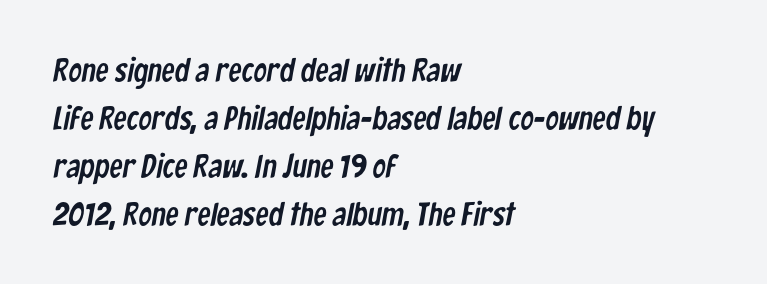
The image shows 33 px condensed sans-serif type; set left-aligned, normal line spacing (1.45x), normal letter spacing, not underlined; low stroke contrast and a medium x-height.
